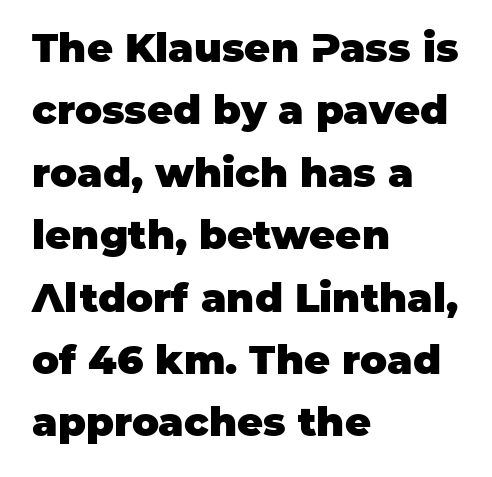
{"serif": "no", "italic": "no", "bold": "yes", "weight": "heavy", "width": "normal", "stroke_contrast": "low", "x_height": "large", "monospaced": "no", "underline": "no", "align": "left", "line_spacing": "normal", "line_spacing_ratio": 1.56, "letter_spacing": "normal", "letter_spacing_em": 0.0, "glyph_px": 40}
